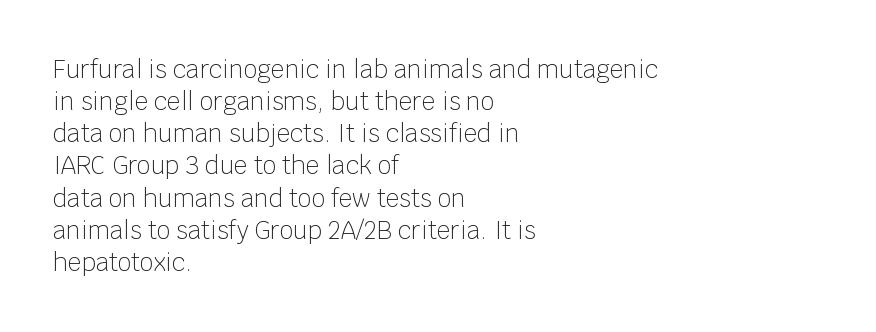
Q: Is the text bold? A: No.
Q: Is the text italic (slanted)? A: No, it is upright.
Q: Is the text underlined? A: No.
Q: How is the paragraph aligned? A: Left-aligned.
Q: Is the spacing between letters normal or unusually wide? A: Normal.
Q: Is the spacing between lines tight, normal or loose? A: Normal.
